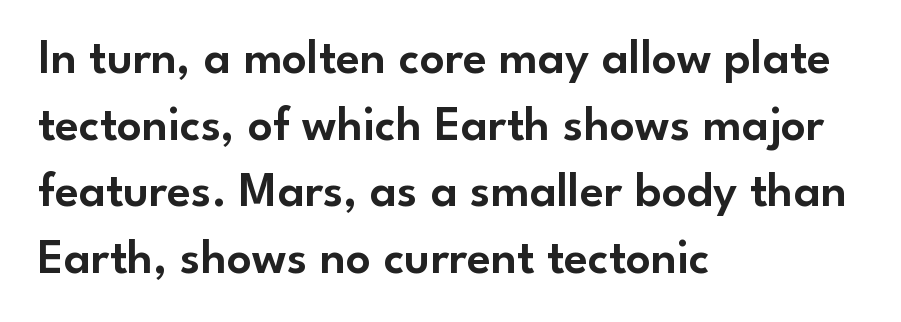
Q: Is the text italic (slanted)? A: No, it is upright.
Q: Is the typeface a serif or a sans-serif typeface? A: Sans-serif.
Q: Is the text underlined? A: No.
Q: How is the paragraph aligned? A: Left-aligned.
Q: Is the spacing between letters normal or unusually wide? A: Normal.
Q: Is the spacing between lines tight, normal or loose? A: Normal.
Q: Width (condensed, normal, or wide)? A: Normal.
Q: Stroke contrast? A: Low.
Q: x-height? A: Small.
Q: Monospaced? A: No.
